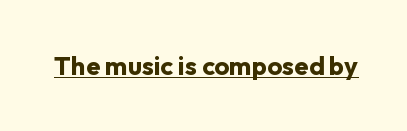
No extra tracking has been applied to these lines. Glance below the letters and you will spot a drawn line. Quick note: not italic, upright. The letters are bold, with thick, heavy strokes.
